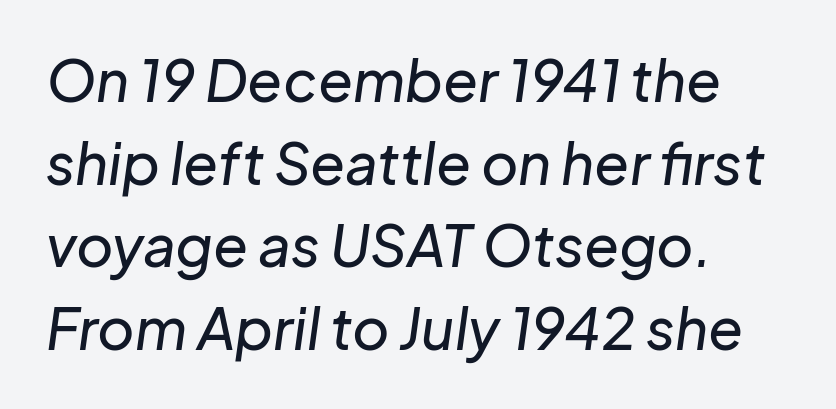
{"italic": "yes", "lean": "right", "slant_degrees": 8, "width": "normal", "stroke_contrast": "low", "x_height": "medium", "monospaced": "no", "underline": "no", "align": "left", "line_spacing": "normal", "line_spacing_ratio": 1.45, "letter_spacing": "normal", "letter_spacing_em": 0.0, "glyph_px": 57}
